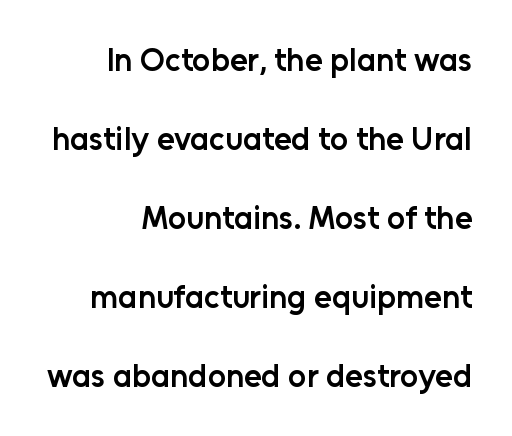
The image shows 32 px semibold sans-serif type, upright; set right-aligned, loose line spacing (2.47x), normal letter spacing, not underlined; low stroke contrast and a medium x-height.
